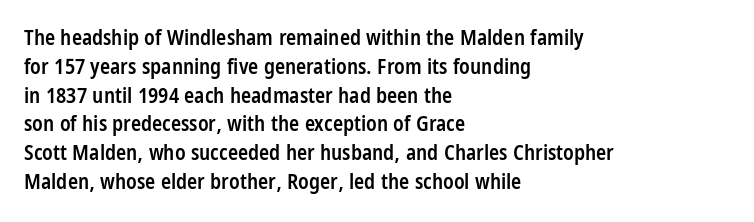
The image shows 21 px text type, upright; set left-aligned, normal line spacing (1.37x), normal letter spacing, not underlined.
